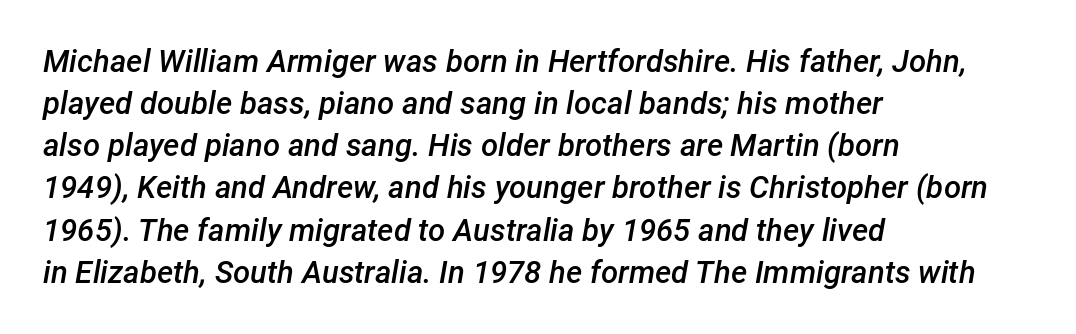
The image shows 31 px semibold type, italic (leaning right); set left-aligned, normal line spacing (1.36x), normal letter spacing, not underlined; low stroke contrast and a medium x-height.
